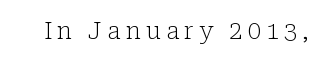
On a weight scale, this lands at 450 or below. Upright lettering throughout. Clear beneath every line of the passage. Display-style spreading of the glyphs; the letterfit is very open.
